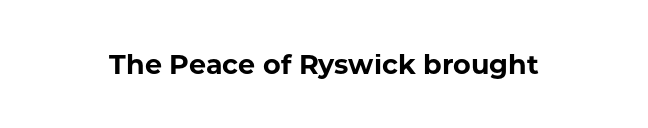
{"italic": "no", "bold": "yes", "underline": "no", "letter_spacing": "normal", "letter_spacing_em": 0.0, "glyph_px": 27}
